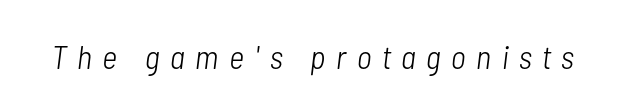
Note the varied advance widths — an 'i' is clearly narrower than an 'm'. You can tell it's italic because the verticals aren't actually vertical. This rendering features lettering with no underline. Summary of weight: not heavy and not bold. Someone cranked the tracking dial way up on this one.
